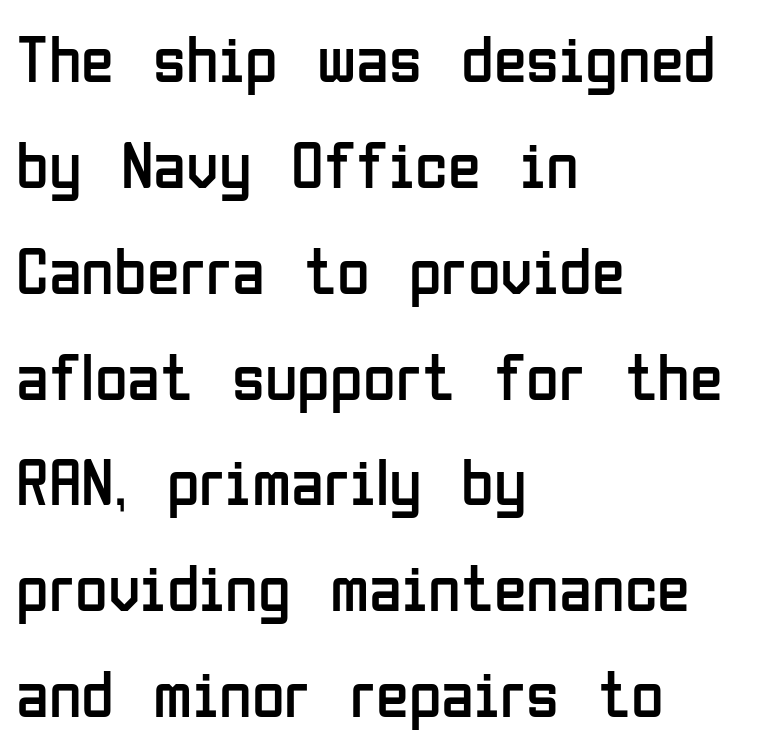
Nobody drew a line under any word here. This sample uses plain, unmodified letter spacing. The typeface has the unassuming heft of standard copy or less. This rendering uses left alignment, leaving the right contour irregular. I'd call this a sans setting — the letters go barefoot. Interline gaps are of average width in this sample.
